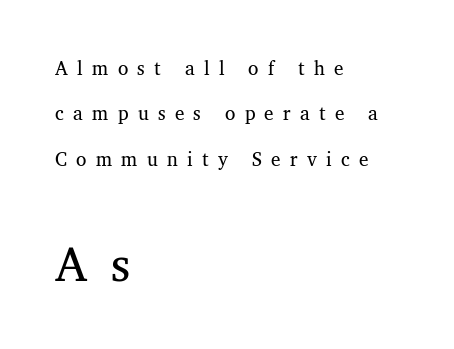
{"serif": "yes", "italic": "no", "bold": "no", "weight": "regular", "width": "normal", "stroke_contrast": "medium", "x_height": "medium", "monospaced": "no", "underline": "no", "align": "left", "line_spacing": "loose", "line_spacing_ratio": 2.39, "letter_spacing": "wide", "letter_spacing_em": 0.49, "larger_block": "second", "size_ratio": 2.53, "glyph_px": 48}
